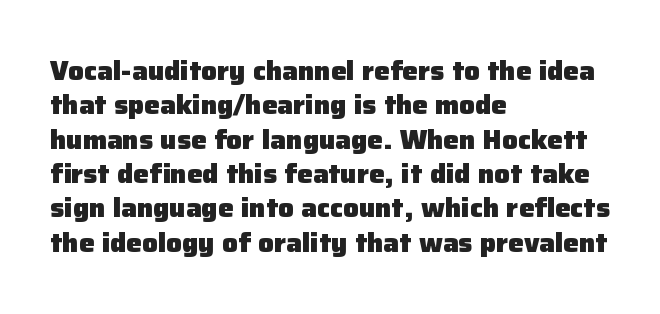
The image shows 26 px bold type, upright; set left-aligned, normal line spacing (1.32x), normal letter spacing, not underlined.
